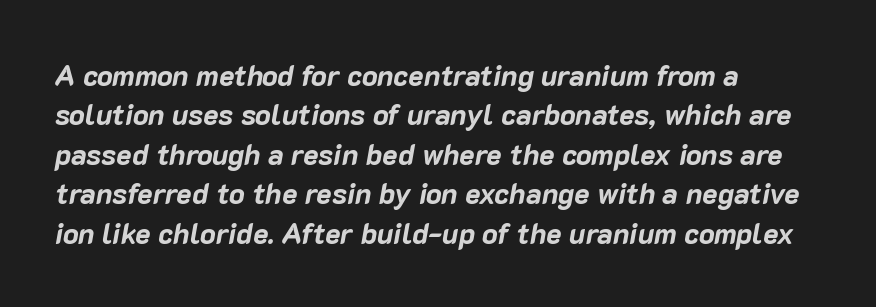
{"italic": "yes", "lean": "right", "slant_degrees": 10, "bold": "yes", "weight": "bold", "width": "normal", "stroke_contrast": "low", "x_height": "medium", "monospaced": "no", "underline": "no", "align": "left", "line_spacing": "normal", "line_spacing_ratio": 1.36, "letter_spacing": "normal", "letter_spacing_em": 0.0, "glyph_px": 29}
